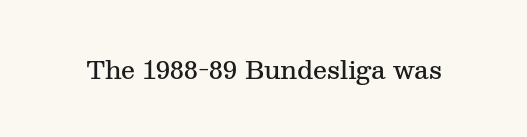
Q: Is the text bold? A: Semi-bold.
Q: Is the text italic (slanted)? A: No, it is upright.
Q: Is the text underlined? A: No.
Q: Is the spacing between letters normal or unusually wide? A: Normal.
